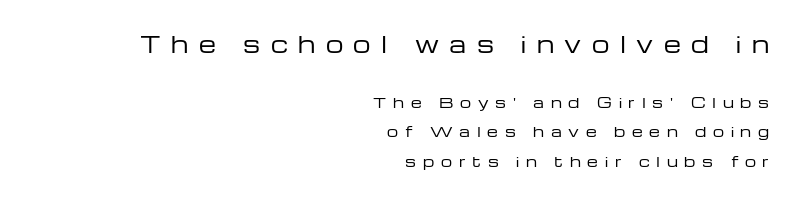
Decoration check: the copy has no underline. The typesetter chose a ragged-left arrangement here. Baseline-to-baseline distance is far greater than the letter height. Every stem runs plumb, perpendicular to the baseline. The font is comparable to plain body text, perhaps lighter.
